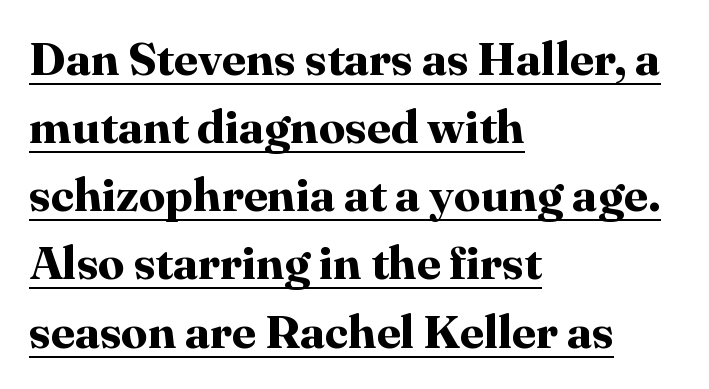
Q: Is the text bold? A: Yes.
Q: Is the text italic (slanted)? A: No, it is upright.
Q: Is the typeface a serif or a sans-serif typeface? A: Serif.
Q: Is the text underlined? A: Yes.
Q: How is the paragraph aligned? A: Left-aligned.
Q: Is the spacing between letters normal or unusually wide? A: Normal.
Q: Is the spacing between lines tight, normal or loose? A: Normal.
Q: Width (condensed, normal, or wide)? A: Normal.
Q: Stroke contrast? A: High.
Q: x-height? A: Medium.
Q: Monospaced? A: No.
